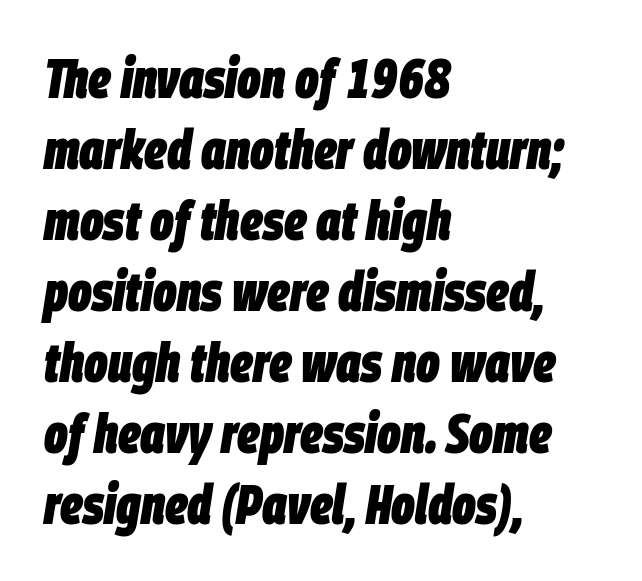
The image shows 55 px heavy, condensed type, italic (leaning right); set left-aligned, normal line spacing (1.29x), normal letter spacing, not underlined; low stroke contrast and a large x-height.
